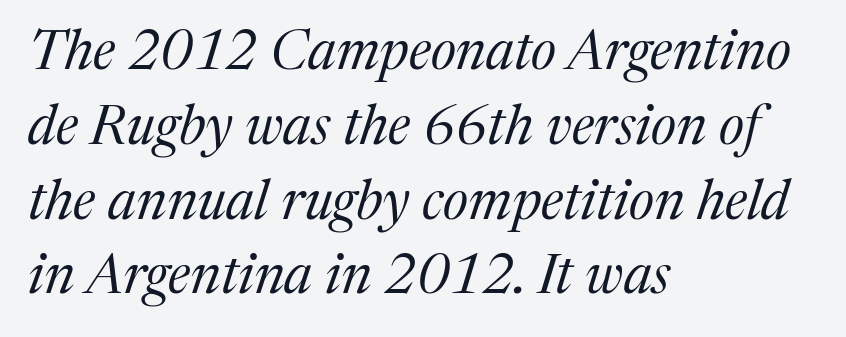
Q: Is the text bold? A: No.
Q: Is the text italic (slanted)? A: Yes, it leans right by about 17 degrees.
Q: Is the typeface a serif or a sans-serif typeface? A: Serif.
Q: Is the text underlined? A: No.
Q: How is the paragraph aligned? A: Left-aligned.
Q: Is the spacing between letters normal or unusually wide? A: Normal.
Q: Is the spacing between lines tight, normal or loose? A: Normal.
Q: Width (condensed, normal, or wide)? A: Normal.
Q: Stroke contrast? A: Medium.
Q: x-height? A: Medium.
Q: Monospaced? A: No.
